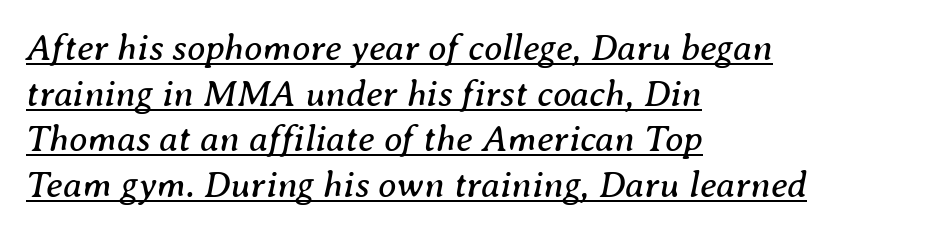
Somebody hit Ctrl+U on this one — the words are underlined. Is this a fixed-width face? No — the glyphs have proportional, varying widths. Classification — serif. The passage shown is not bold in any degree. The text block is weighted toward the left margin, trailing off unevenly rightward. Posture: slanted.
